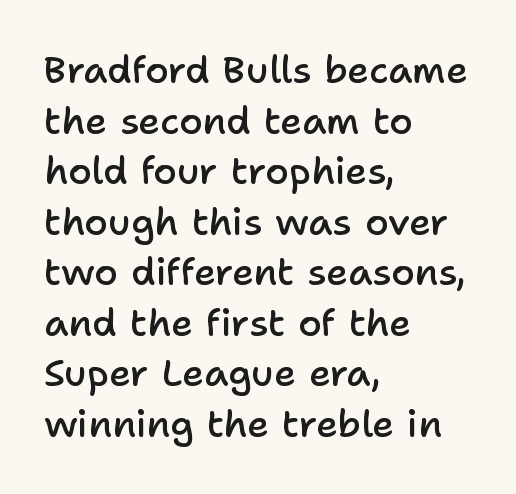
{"serif": "no", "italic": "no", "bold": "semi", "weight": "semibold", "width": "normal", "stroke_contrast": "low", "x_height": "medium", "monospaced": "no", "underline": "no", "align": "left", "line_spacing": "normal", "line_spacing_ratio": 1.33, "letter_spacing": "normal", "letter_spacing_em": 0.0, "glyph_px": 38}
